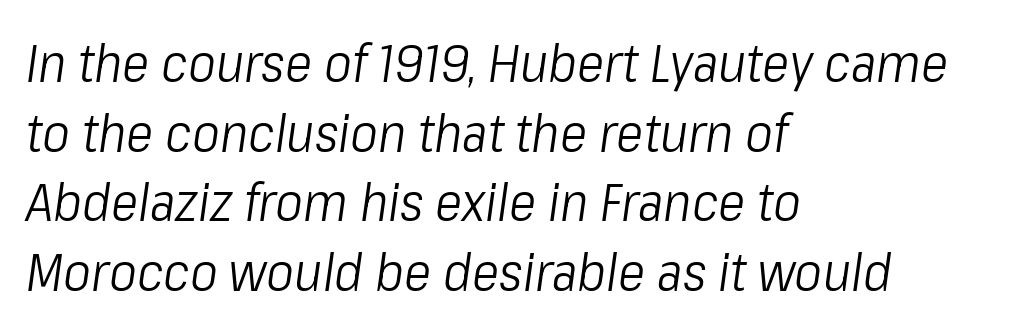
The image shows 52 px light, condensed type, italic (leaning right); set left-aligned, normal line spacing (1.34x), normal letter spacing, not underlined; low stroke contrast and a medium x-height.
